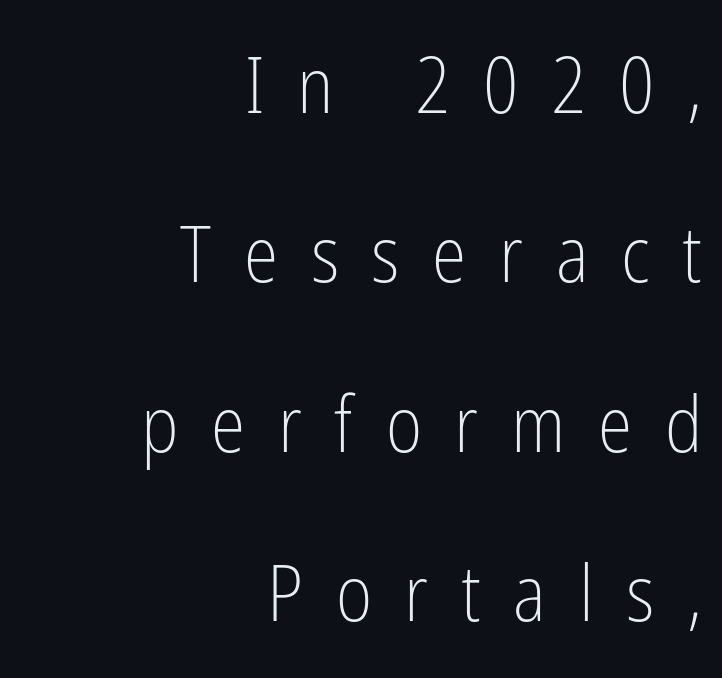
The image shows 78 px light, condensed sans-serif type, upright; set right-aligned, loose line spacing (2.17x), unusually wide letter spacing (+0.42 em), not underlined; low stroke contrast and a medium x-height.
